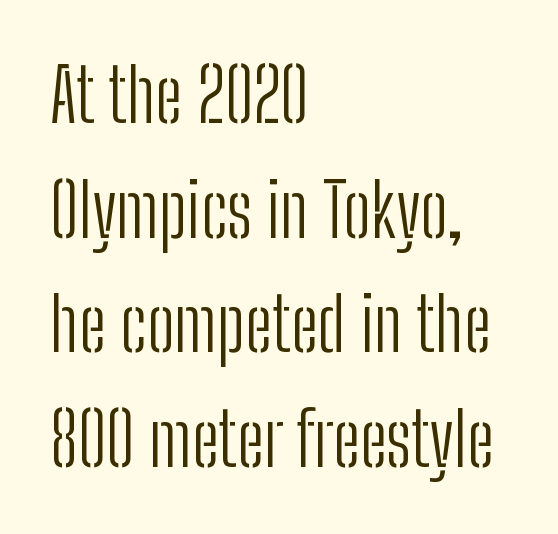
Q: Is the text bold? A: No.
Q: Is the text italic (slanted)? A: No, it is upright.
Q: Is the typeface a serif or a sans-serif typeface? A: Sans-serif.
Q: Is the text underlined? A: No.
Q: How is the paragraph aligned? A: Left-aligned.
Q: Is the spacing between letters normal or unusually wide? A: Normal.
Q: Is the spacing between lines tight, normal or loose? A: Normal.
Q: Width (condensed, normal, or wide)? A: Condensed.
Q: Stroke contrast? A: Low.
Q: x-height? A: Medium.
Q: Monospaced? A: No.
